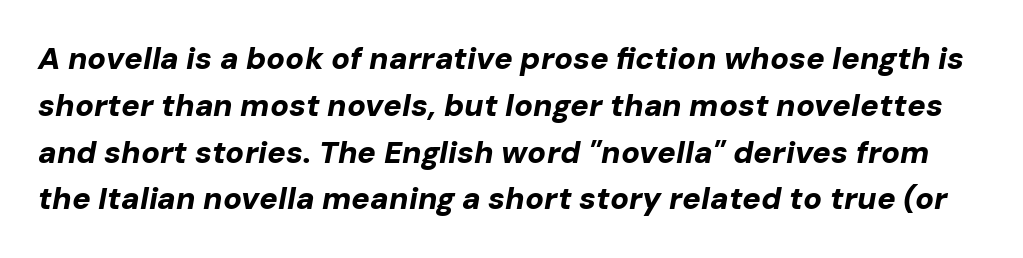
The image shows 31 px bold type, italic (leaning right); set normal line spacing (1.51x), normal letter spacing, not underlined; low stroke contrast and a medium x-height.
